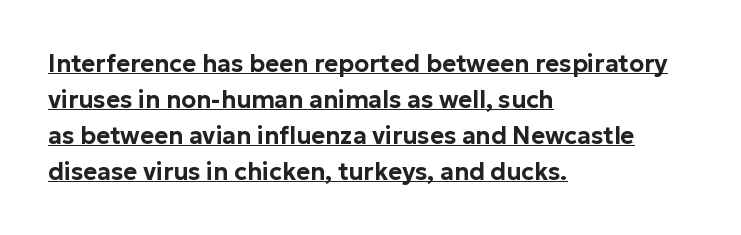
Q: Is the text italic (slanted)? A: No, it is upright.
Q: Is the text underlined? A: Yes.
Q: How is the paragraph aligned? A: Left-aligned.
Q: Is the spacing between letters normal or unusually wide? A: Normal.
Q: Is the spacing between lines tight, normal or loose? A: Normal.
